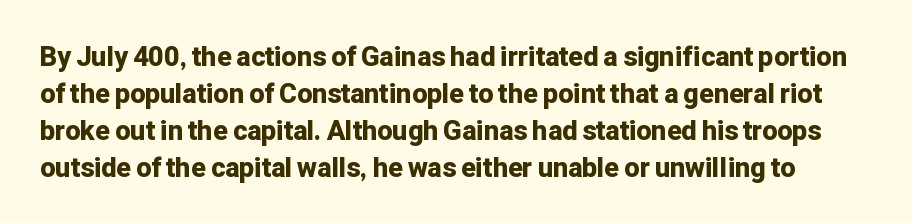
The image shows 27 px bold type, upright; set normal line spacing (1.37x), normal letter spacing, not underlined.
